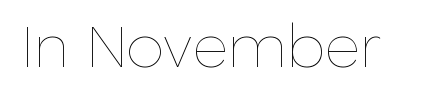
{"italic": "no", "bold": "no", "weight": "thin", "width": "normal", "stroke_contrast": "low", "x_height": "medium", "monospaced": "no", "underline": "no", "letter_spacing": "normal", "letter_spacing_em": 0.0, "glyph_px": 61}
